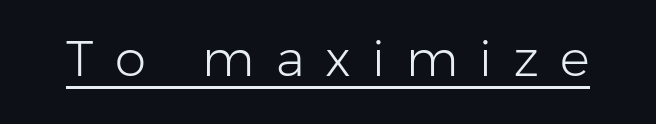
{"serif": "no", "italic": "no", "bold": "no", "weight": "light", "width": "normal", "stroke_contrast": "low", "x_height": "medium", "monospaced": "no", "underline": "yes", "letter_spacing": "wide", "letter_spacing_em": 0.42, "glyph_px": 50}
